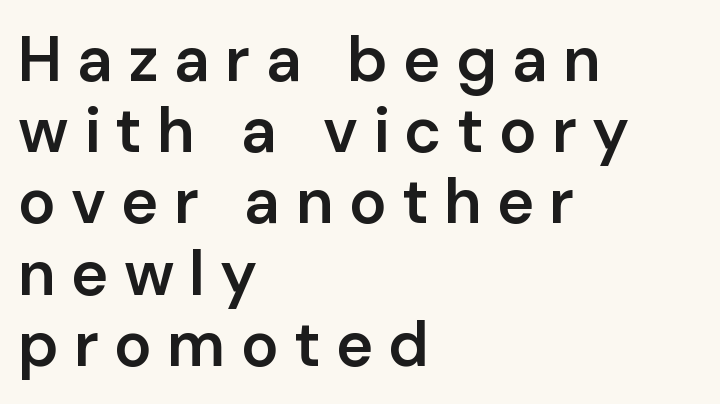
The image shows 63 px semibold sans-serif type, upright; set left-aligned, tight line spacing (1.13x), unusually wide letter spacing (+0.24 em), not underlined; low stroke contrast and a medium x-height.
